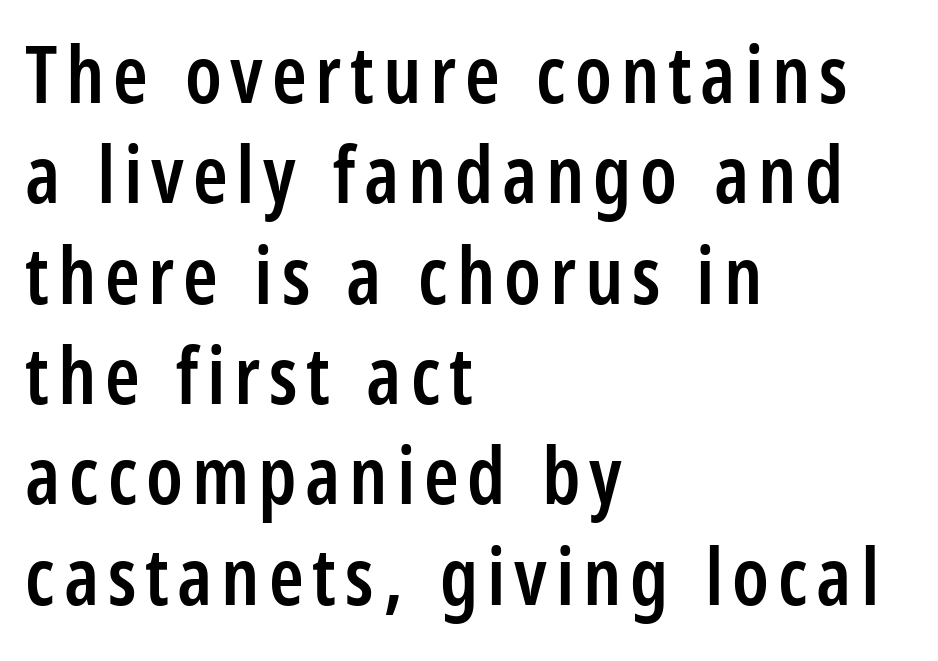
The image shows 79 px semibold, condensed sans-serif type, upright; set left-aligned, normal line spacing (1.27x), not underlined; low stroke contrast and a large x-height.
